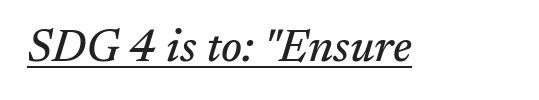
{"serif": "yes", "italic": "yes", "lean": "right", "slant_degrees": 17, "width": "normal", "stroke_contrast": "medium", "x_height": "medium", "monospaced": "no", "underline": "yes", "letter_spacing": "normal", "letter_spacing_em": 0.0, "glyph_px": 45}
